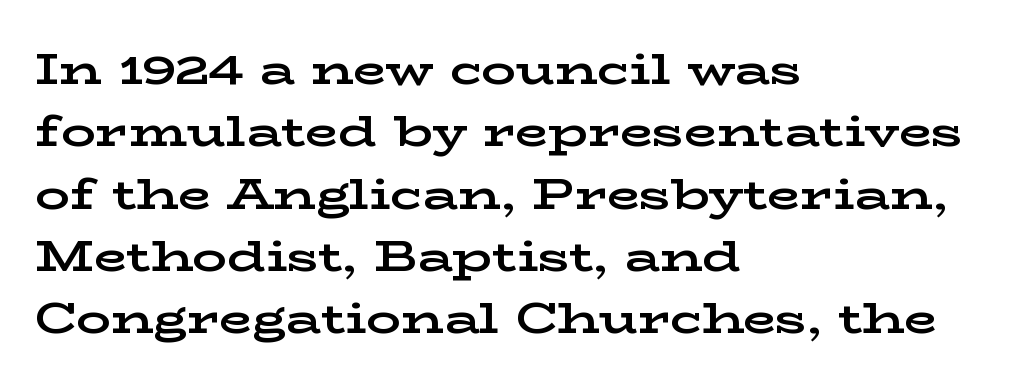
The rendering shows small feet on the letterforms — a serif design. Honestly, there is no underline to notice here at all. Designer's note — italics off, roman on. The typesetting leans heavy: a genuine bold.
